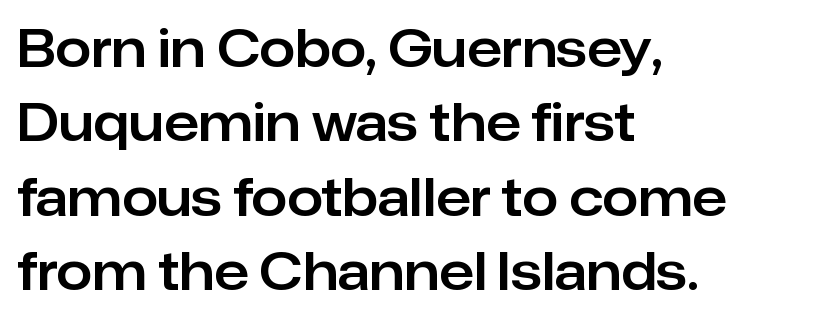
These lines keep a tight, regular rhythm from letter to letter. This is sans-serif lettering, the kind often seen on screens and signage. This sample keeps an unexceptional amount of space between lines. Short and long lines alike share a common starting point at left.
